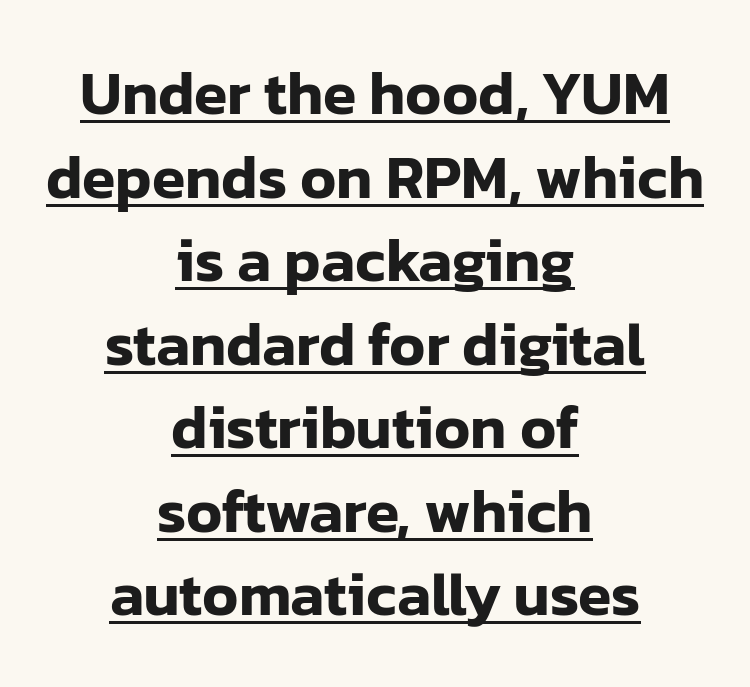
{"serif": "no", "italic": "no", "width": "normal", "stroke_contrast": "low", "x_height": "medium", "monospaced": "no", "underline": "yes", "align": "center", "line_spacing": "normal", "line_spacing_ratio": 1.37, "letter_spacing": "normal", "letter_spacing_em": 0.0, "glyph_px": 61}
